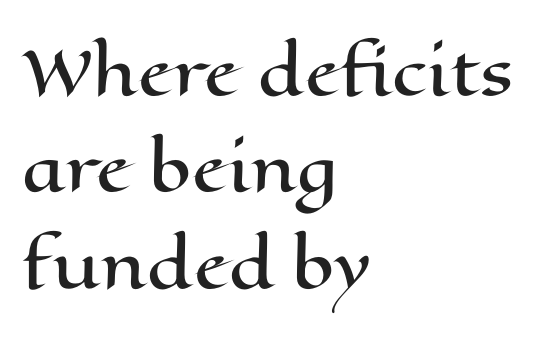
Q: Is the text italic (slanted)? A: No, it is upright.
Q: Is the text underlined? A: No.
Q: How is the paragraph aligned? A: Left-aligned.
Q: Is the spacing between letters normal or unusually wide? A: Normal.
Q: Is the spacing between lines tight, normal or loose? A: Normal.
Q: Width (condensed, normal, or wide)? A: Wide.
Q: Stroke contrast? A: High.
Q: x-height? A: Medium.
Q: Monospaced? A: No.
